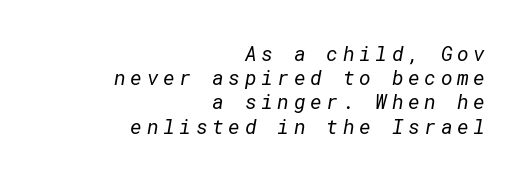
The string is rendered with underlining switched off. Every row of glyphs terminates at an identical x-position on the right. No chunkiness to these letters — they're not bold. Characters follow at a spacing far wider than the type designer built in.
